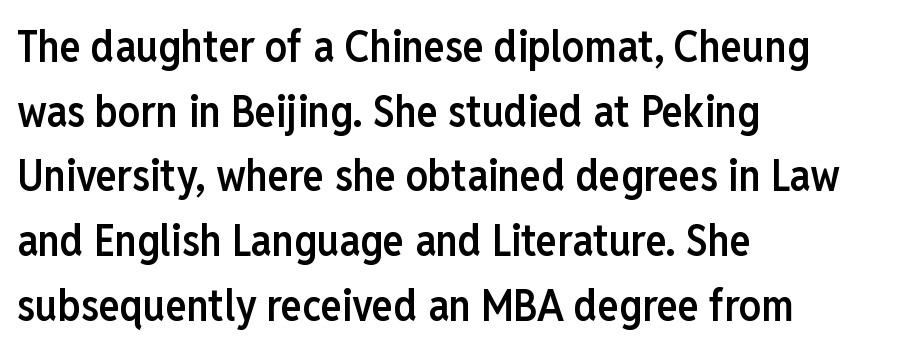
Q: Is the text bold? A: Semi-bold.
Q: Is the text italic (slanted)? A: No, it is upright.
Q: Is the typeface a serif or a sans-serif typeface? A: Sans-serif.
Q: Is the text underlined? A: No.
Q: How is the paragraph aligned? A: Left-aligned.
Q: Is the spacing between letters normal or unusually wide? A: Normal.
Q: Is the spacing between lines tight, normal or loose? A: Normal.
Q: Width (condensed, normal, or wide)? A: Condensed.
Q: Stroke contrast? A: Low.
Q: x-height? A: Medium.
Q: Monospaced? A: No.
